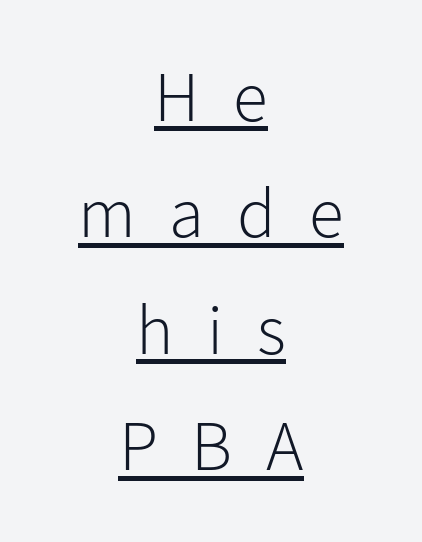
Q: Is the text bold? A: No.
Q: Is the text italic (slanted)? A: No, it is upright.
Q: Is the typeface a serif or a sans-serif typeface? A: Sans-serif.
Q: Is the text underlined? A: Yes.
Q: How is the paragraph aligned? A: Centered.
Q: Is the spacing between letters normal or unusually wide? A: Unusually wide.
Q: Is the spacing between lines tight, normal or loose? A: Normal.
Q: Width (condensed, normal, or wide)? A: Normal.
Q: Stroke contrast? A: Low.
Q: x-height? A: Medium.
Q: Monospaced? A: No.
